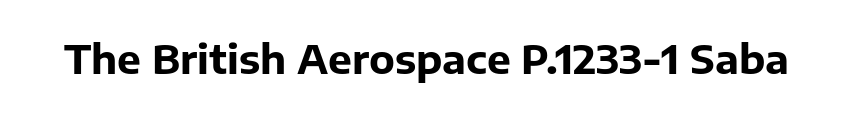
Q: Is the text bold? A: Yes.
Q: Is the text italic (slanted)? A: No, it is upright.
Q: Is the typeface a serif or a sans-serif typeface? A: Sans-serif.
Q: Is the text underlined? A: No.
Q: Is the spacing between letters normal or unusually wide? A: Normal.
Q: Width (condensed, normal, or wide)? A: Normal.
Q: Stroke contrast? A: Low.
Q: x-height? A: Medium.
Q: Monospaced? A: No.
